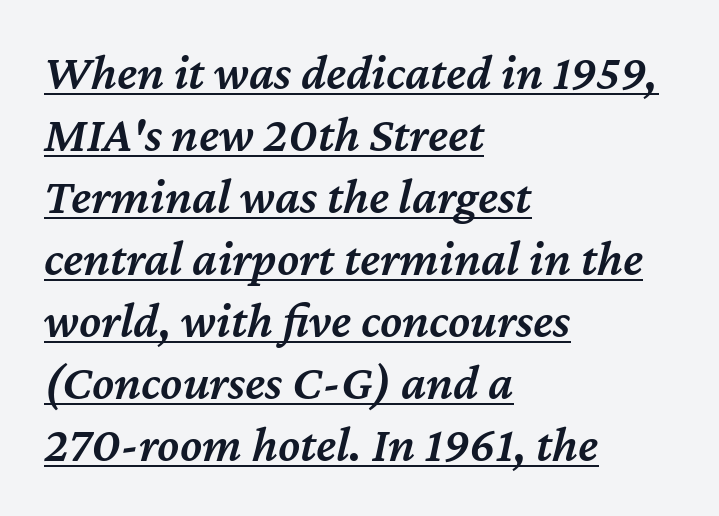
Q: Is the text bold? A: Semi-bold.
Q: Is the text italic (slanted)? A: Yes, it leans right by about 12 degrees.
Q: Is the text underlined? A: Yes.
Q: How is the paragraph aligned? A: Left-aligned.
Q: Is the spacing between letters normal or unusually wide? A: Normal.
Q: Width (condensed, normal, or wide)? A: Normal.
Q: Stroke contrast? A: Medium.
Q: x-height? A: Medium.
Q: Monospaced? A: No.
